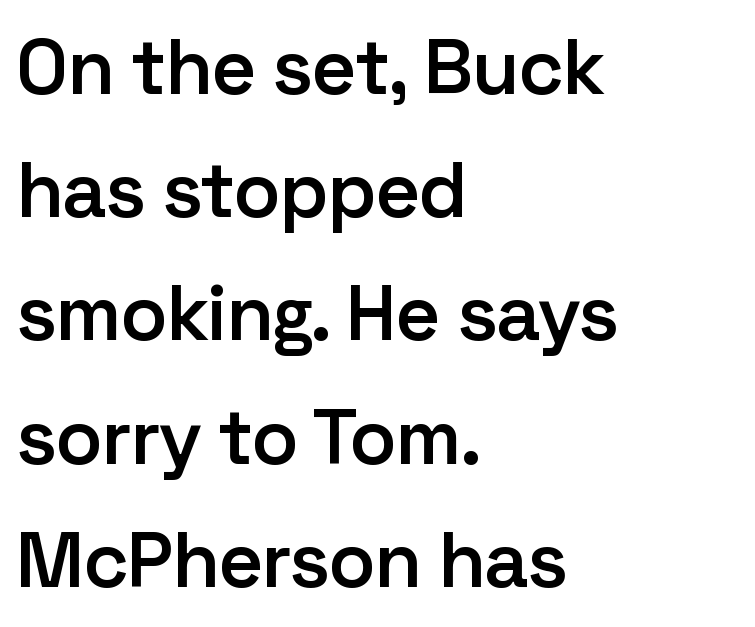
The glyphs in this specimen are sans serif. A typesetter would call this proportional, since set widths differ per character. Is there much room between lines? A standard amount, neither cramped nor airy. The space beneath each line is pristine and unruled. The rendering uses a semibold face; strokes are thickened but not to full bold. A student would call this left alignment; a typographer would say flush left, rag right.
